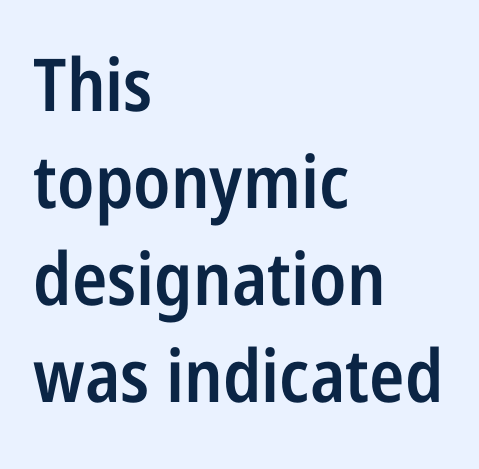
Q: Is the text bold? A: Semi-bold.
Q: Is the text italic (slanted)? A: No, it is upright.
Q: Is the typeface a serif or a sans-serif typeface? A: Sans-serif.
Q: Is the text underlined? A: No.
Q: How is the paragraph aligned? A: Left-aligned.
Q: Is the spacing between letters normal or unusually wide? A: Normal.
Q: Is the spacing between lines tight, normal or loose? A: Normal.
Q: Width (condensed, normal, or wide)? A: Condensed.
Q: Stroke contrast? A: Low.
Q: x-height? A: Medium.
Q: Monospaced? A: No.
